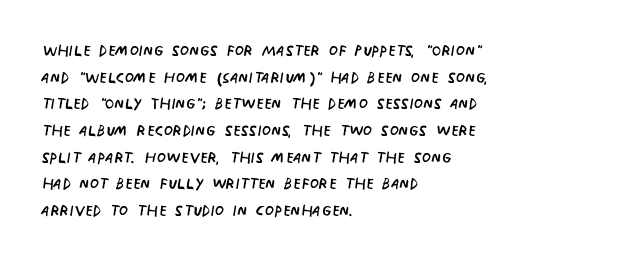
The image shows 21 px text type; set left-aligned, normal line spacing (1.27x), normal letter spacing, not underlined.
